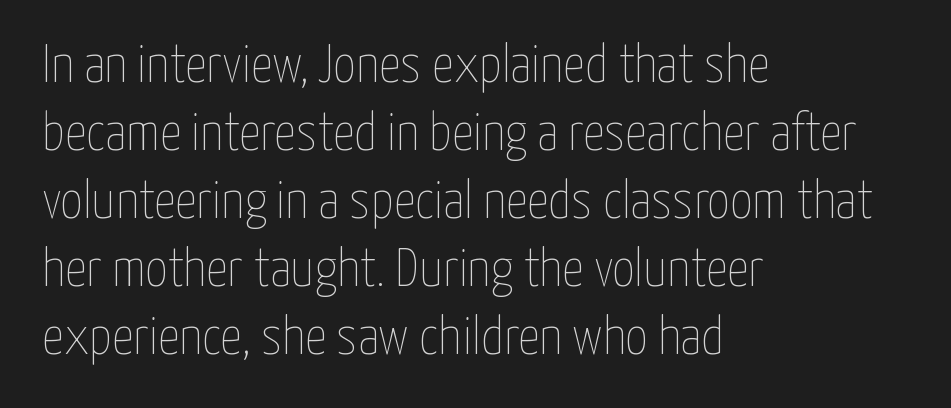
Q: Is the text bold? A: No.
Q: Is the text italic (slanted)? A: No, it is upright.
Q: Is the text underlined? A: No.
Q: How is the paragraph aligned? A: Left-aligned.
Q: Is the spacing between letters normal or unusually wide? A: Normal.
Q: Is the spacing between lines tight, normal or loose? A: Normal.
Q: Width (condensed, normal, or wide)? A: Condensed.
Q: Stroke contrast? A: Low.
Q: x-height? A: Medium.
Q: Monospaced? A: No.
